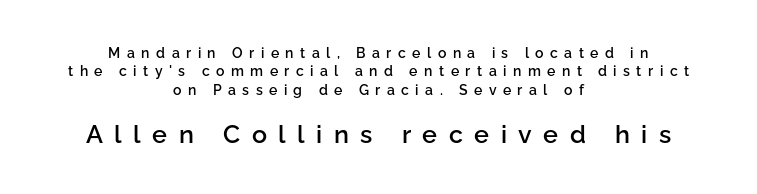
{"italic": "no", "bold": "semi", "underline": "no", "align": "center", "line_spacing": "normal", "line_spacing_ratio": 1.31, "letter_spacing": "wide", "letter_spacing_em": 0.46, "larger_block": "second", "size_ratio": 1.79, "glyph_px": 25}
